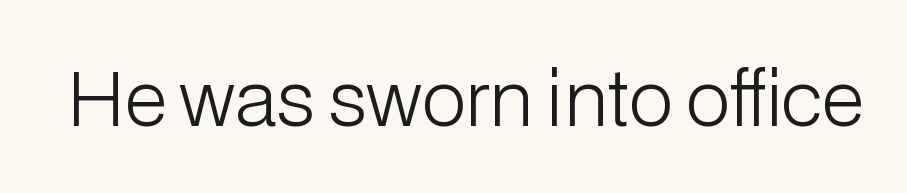
{"serif": "no", "italic": "no", "bold": "no", "weight": "light", "width": "normal", "stroke_contrast": "low", "x_height": "medium", "monospaced": "no", "underline": "no", "letter_spacing": "normal", "letter_spacing_em": 0.0, "glyph_px": 74}
